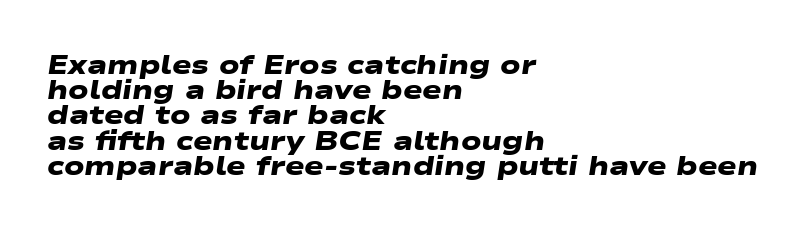
Honestly, the rows look squashed on top of each other. The strokes are fattened all the way to bold. Is the letter spacing exaggerated? No — it looks like the ordinary default. Only glyphs here, with clear space below each row. Line starts are locked; line ends wander.
